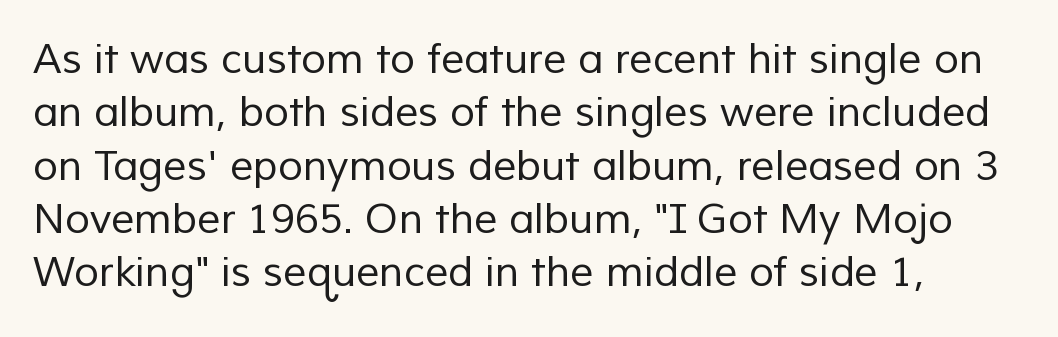
The image shows 41 px regular-weight sans-serif type; set left-aligned, normal line spacing (1.3x), normal letter spacing, not underlined; low stroke contrast and a medium x-height.
